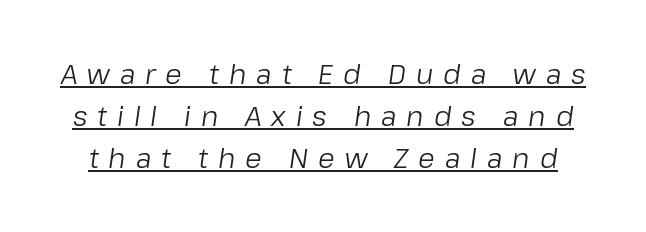
The image shows 27 px text type, italic (leaning right); set normal line spacing (1.56x), unusually wide letter spacing (+0.37 em), underlined.
